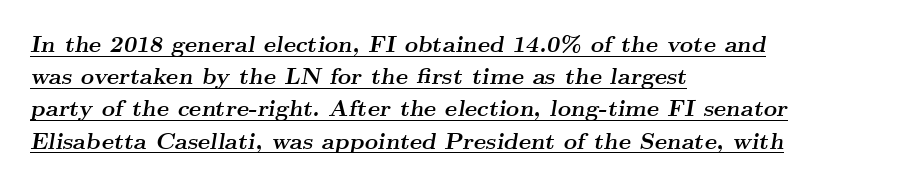
{"italic": "yes", "lean": "right", "slant_degrees": 9, "bold": "yes", "underline": "yes", "align": "left", "line_spacing": "normal", "line_spacing_ratio": 1.4, "letter_spacing": "normal", "letter_spacing_em": 0.0, "glyph_px": 23}
